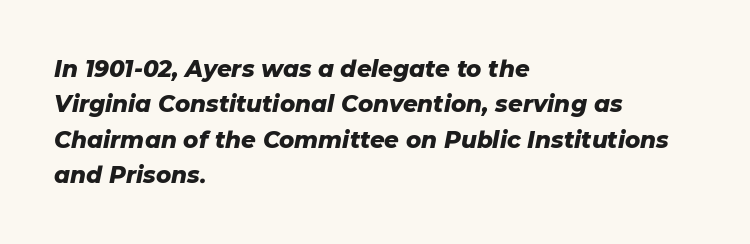
Q: Is the text bold? A: Yes.
Q: Is the text italic (slanted)? A: Yes, it leans right by about 11 degrees.
Q: Is the text underlined? A: No.
Q: How is the paragraph aligned? A: Left-aligned.
Q: Is the spacing between letters normal or unusually wide? A: Normal.
Q: Is the spacing between lines tight, normal or loose? A: Normal.
